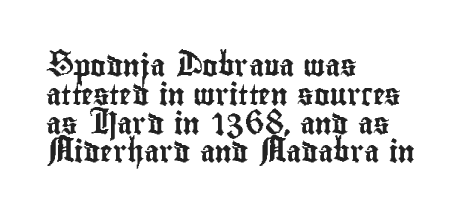
The compositor pushed each line to the left boundary. The strip under each line holds only bare page. When letters stand straight like this, we call the style roman or upright. Letter spacing: default. In terms of leading, this rendering sits right in the middle.
